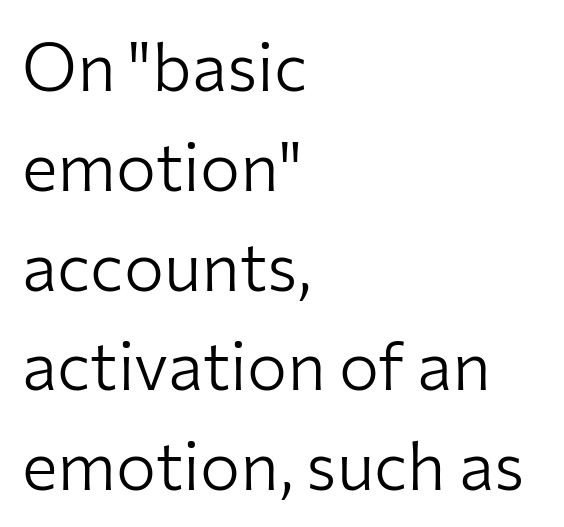
Horizontal bands of white between lines are of average thickness. Bold? No — there's no thickening of the strokes. The letters stand upright; this is a roman face. A student would call this left alignment; a typographer would say flush left, rag right. This sample has the flowing, uneven cadence of proportional lettering.
